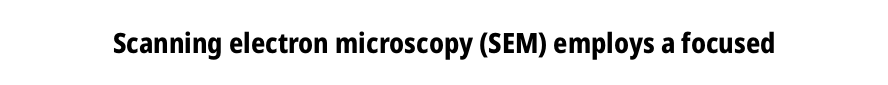
Q: Is the text bold? A: Yes.
Q: Is the text italic (slanted)? A: No, it is upright.
Q: Is the typeface a serif or a sans-serif typeface? A: Sans-serif.
Q: Is the text underlined? A: No.
Q: Is the spacing between letters normal or unusually wide? A: Normal.
Q: Width (condensed, normal, or wide)? A: Condensed.
Q: Stroke contrast? A: Low.
Q: x-height? A: Medium.
Q: Monospaced? A: No.
